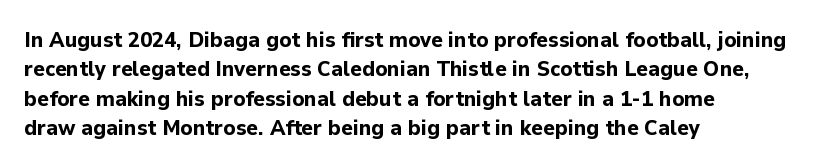
Every character sits straight up, as roman type does. Visually the block forms a straight wall on the left and a jagged coastline on the right. I'd describe the lettering as bold — thick and assertive. Unmarked baselines from the first word to the last.
